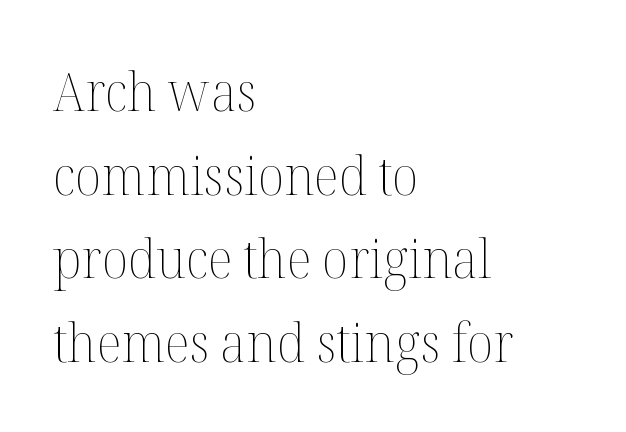
{"italic": "no", "bold": "no", "weight": "thin", "width": "normal", "stroke_contrast": "medium", "x_height": "medium", "monospaced": "no", "underline": "no", "align": "left", "line_spacing": "normal", "line_spacing_ratio": 1.55, "letter_spacing": "normal", "letter_spacing_em": 0.0, "glyph_px": 54}
